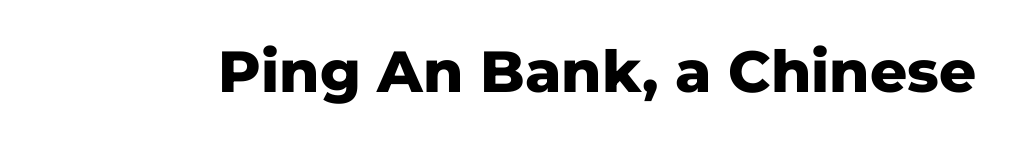
The image shows 58 px heavy sans-serif type, upright; set normal letter spacing, not underlined; low stroke contrast and a medium x-height.
